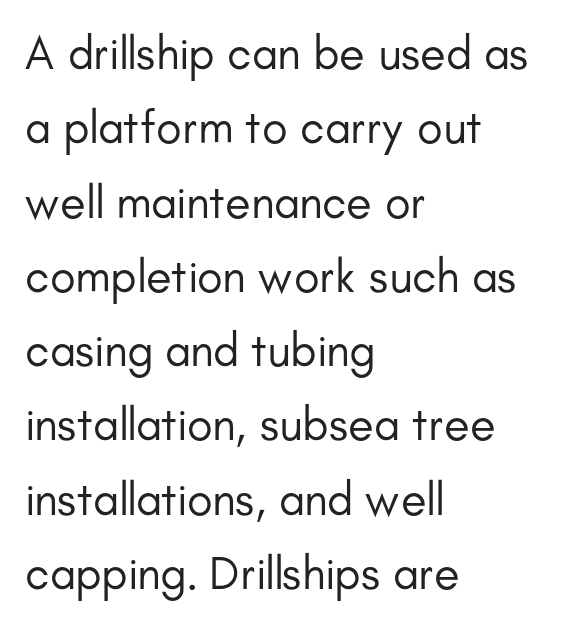
{"serif": "no", "italic": "no", "bold": "no", "weight": "regular", "width": "normal", "stroke_contrast": "low", "x_height": "small", "monospaced": "no", "underline": "no", "align": "left", "line_spacing": "normal", "line_spacing_ratio": 1.58, "letter_spacing": "normal", "letter_spacing_em": 0.0, "glyph_px": 47}
